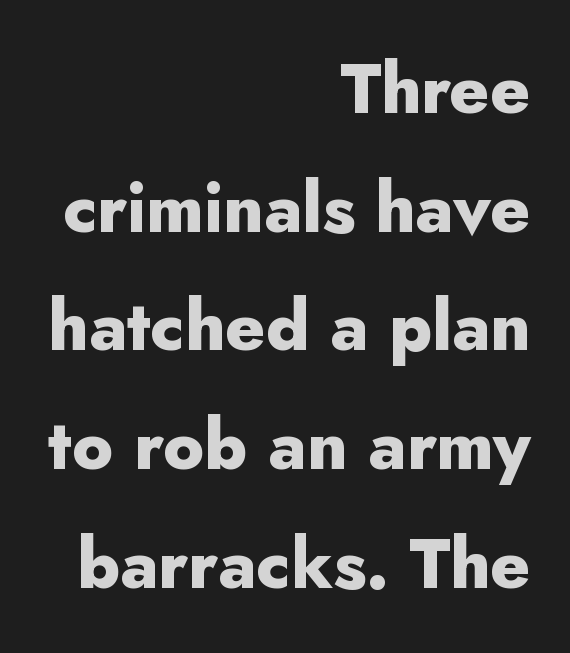
The image shows 69 px heavy sans-serif type, upright; set right-aligned, line spacing 1.72x, normal letter spacing, not underlined; low stroke contrast and a small x-height.
